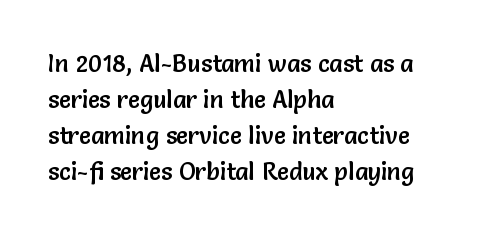
You can tell it's not italic because the verticals are truly vertical. Whoever set this chose a conventional vertical rhythm. The line texture is even and compact thanks to regular tracking. Each row of text sits above clean, open space.
